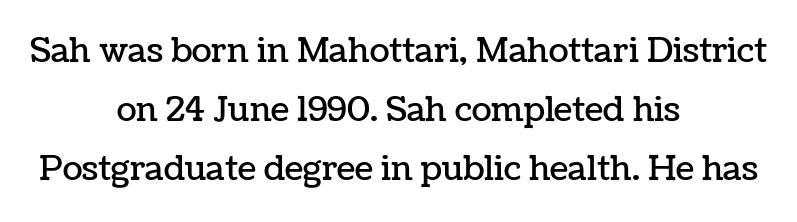
The image shows 33 px text type, upright; set centered, line spacing 1.79x, normal letter spacing, not underlined; low stroke contrast and a medium x-height.
